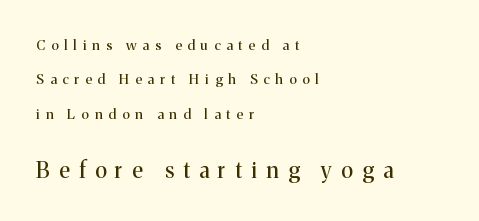
{"italic": "no", "bold": "no", "underline": "no", "align": "left", "line_spacing": "loose", "line_spacing_ratio": 2.45, "letter_spacing": "wide", "letter_spacing_em": 0.43, "larger_block": "second", "size_ratio": 1.57, "glyph_px": 22}
